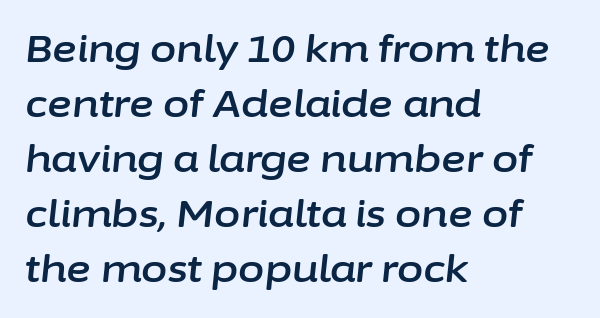
{"italic": "yes", "lean": "right", "slant_degrees": 6, "width": "normal", "stroke_contrast": "low", "x_height": "medium", "monospaced": "no", "underline": "no", "align": "left", "line_spacing": "normal", "line_spacing_ratio": 1.45, "letter_spacing": "normal", "letter_spacing_em": 0.0, "glyph_px": 38}
